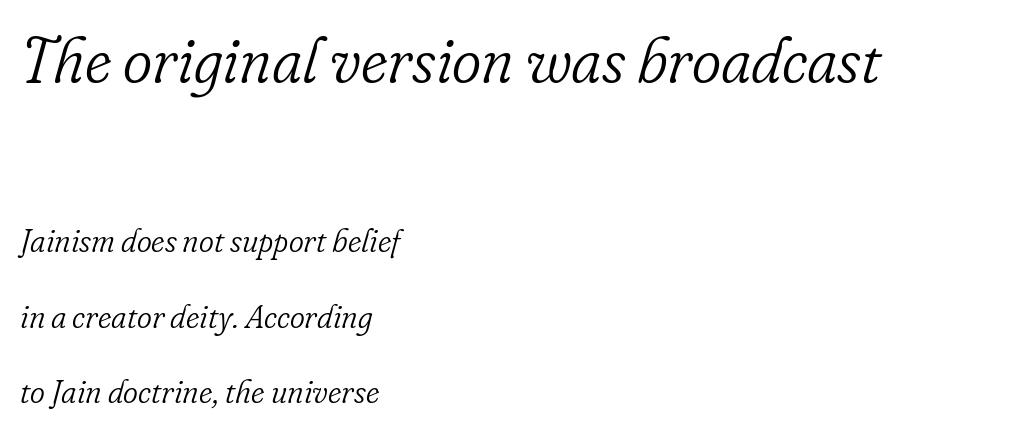
{"serif": "yes", "italic": "yes", "lean": "right", "slant_degrees": 16, "bold": "no", "weight": "light", "width": "normal", "stroke_contrast": "low", "x_height": "small", "monospaced": "no", "underline": "no", "align": "left", "line_spacing": "loose", "line_spacing_ratio": 2.37, "letter_spacing": "normal", "letter_spacing_em": 0.0, "larger_block": "first", "size_ratio": 1.97, "glyph_px": 63}
